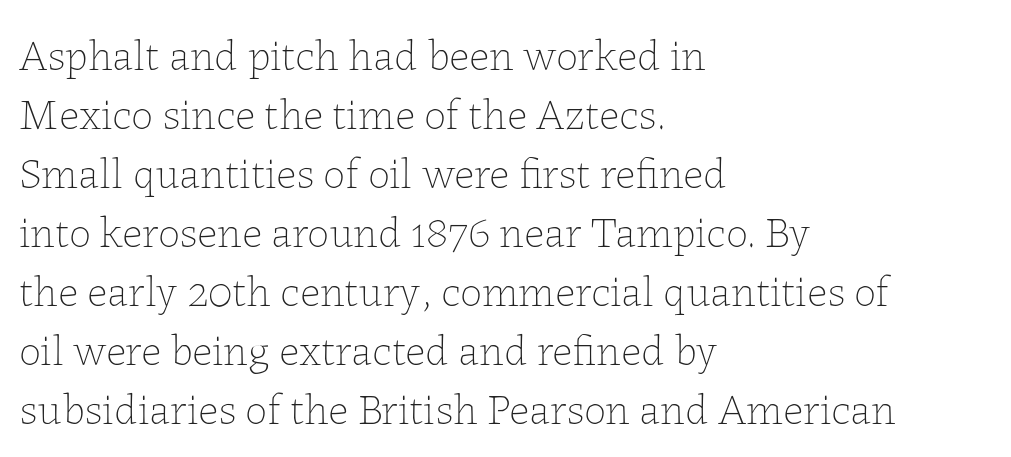
The image shows 44 px thin type, upright; set left-aligned, normal line spacing (1.34x), normal letter spacing, not underlined; low stroke contrast and a medium x-height.
